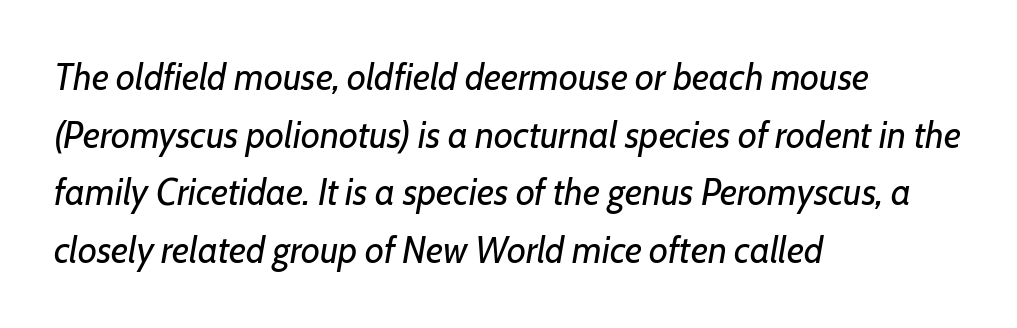
Is this a fixed-width face? No — the glyphs have proportional, varying widths. Caption: multi-line text, flush left, ragged right. No extra ink here — the face is not bold. Posture: slanted. The passage shown stacks its lines at a standard gap.
